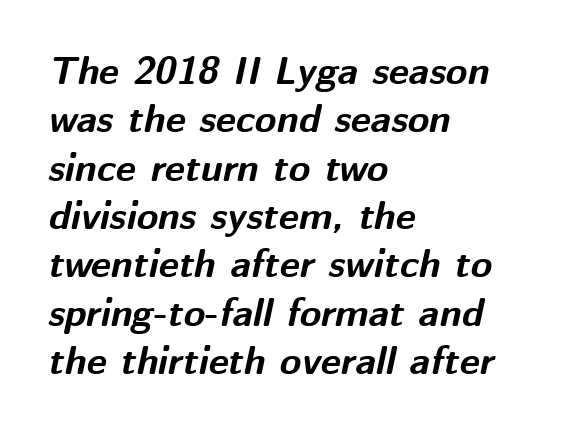
The image shows 39 px bold type, italic (leaning right); set left-aligned, line spacing 1.24x, normal letter spacing, not underlined; medium stroke contrast and a medium x-height.
